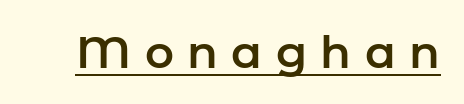
{"serif": "no", "italic": "no", "width": "normal", "stroke_contrast": "low", "x_height": "medium", "monospaced": "no", "underline": "yes", "letter_spacing": "wide", "letter_spacing_em": 0.3, "glyph_px": 45}
